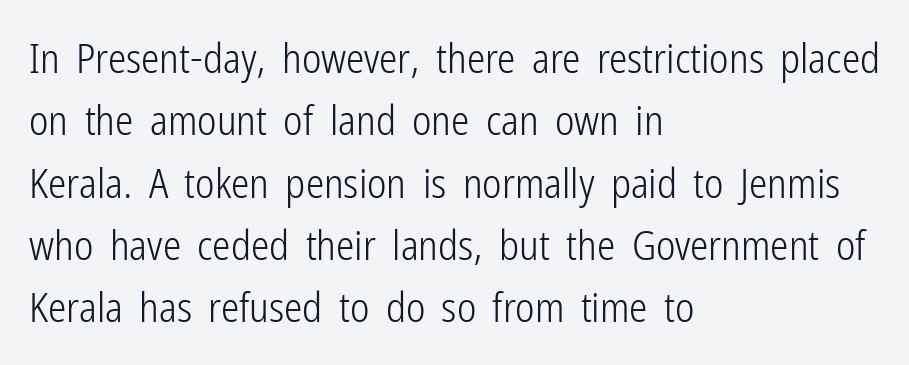
Typeset ragged right — the left edge is the straight one. Counters stay open thanks to moderate or lighter strokes. Observe the ordinary spacing: letters are neighbours, not strangers. The axis of the letterforms is exactly vertical.
